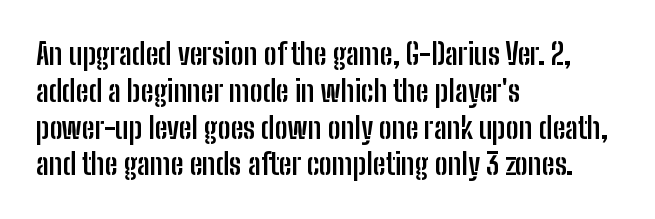
This block has exactly the height ordinary leading produces. The letters advance in unequal steps, a hallmark of proportional type. This rendering features lettering with no underline. The letters stand upright; this is a roman face. Font category for this specimen: sans-serif.
